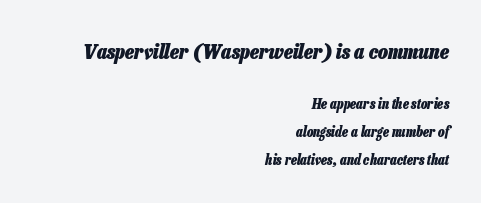
The image shows 21 px bold type, italic (leaning right); set right-aligned, loose line spacing (2.0x), normal letter spacing, not underlined; the first (top) block is 1.5x larger.
